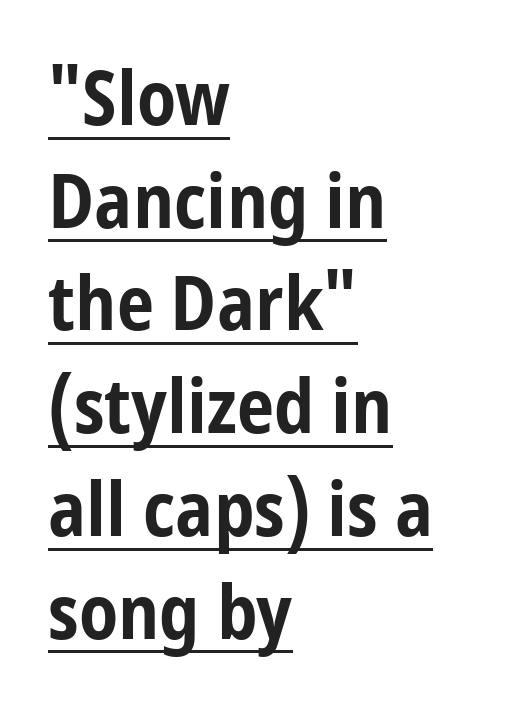
Q: Is the text bold? A: Yes.
Q: Is the text italic (slanted)? A: No, it is upright.
Q: Is the typeface a serif or a sans-serif typeface? A: Sans-serif.
Q: Is the text underlined? A: Yes.
Q: How is the paragraph aligned? A: Left-aligned.
Q: Is the spacing between letters normal or unusually wide? A: Normal.
Q: Is the spacing between lines tight, normal or loose? A: Normal.
Q: Width (condensed, normal, or wide)? A: Condensed.
Q: Stroke contrast? A: Low.
Q: x-height? A: Medium.
Q: Monospaced? A: No.
